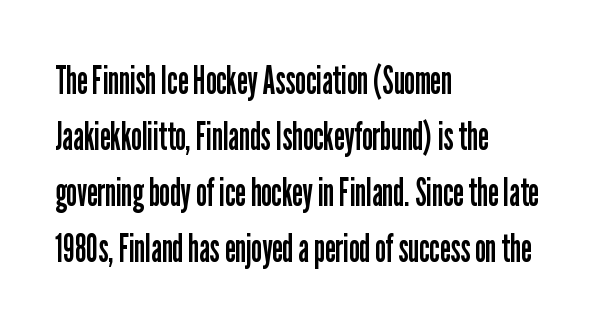
Bare-footed words on every line. The rendering uses natural spacing where letterforms have individual widths. The vertical gap from one line to the next is medium. Unlike italic type, these characters show no tilt at all. Is the stroke heavy? The answer is a plain regular-or-lighter.
